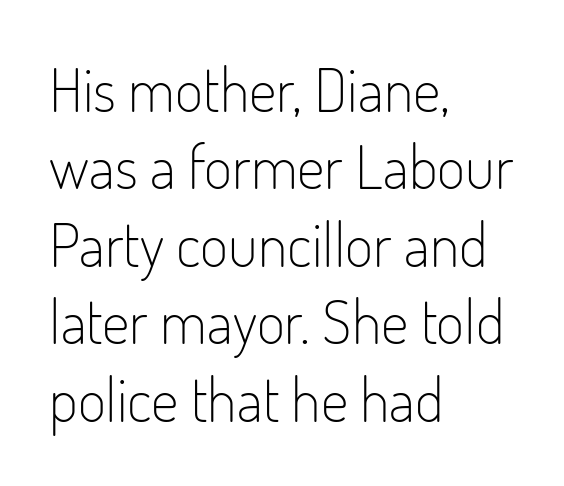
{"serif": "no", "italic": "no", "bold": "no", "weight": "light", "width": "condensed", "stroke_contrast": "low", "x_height": "small", "monospaced": "no", "underline": "no", "align": "left", "line_spacing": "normal", "line_spacing_ratio": 1.27, "letter_spacing": "normal", "letter_spacing_em": 0.0, "glyph_px": 61}
